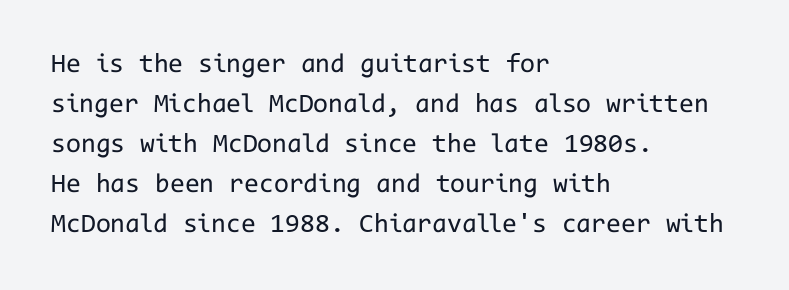
Q: Is the text bold? A: No.
Q: Is the text italic (slanted)? A: No, it is upright.
Q: Is the text underlined? A: No.
Q: How is the paragraph aligned? A: Left-aligned.
Q: Is the spacing between letters normal or unusually wide? A: Normal.
Q: Is the spacing between lines tight, normal or loose? A: Normal.
